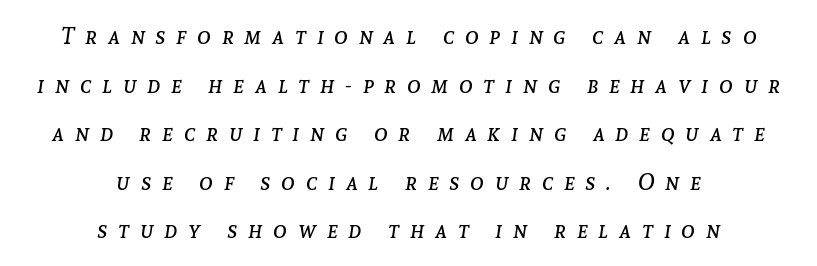
Stroke mass is kept to a normal reading level or below. Widely set lines give the paragraph a tall, airy silhouette. The gap between lines stays unmarked. In CSS terms this would be text-align: center. Words appear elongated and porous because spacing is wide. It's the slanting kind of type.
